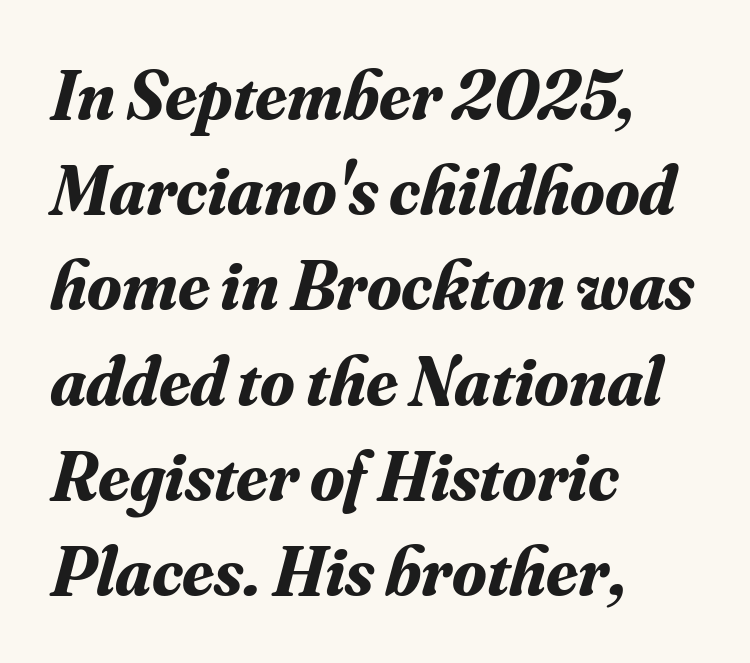
Q: Is the text bold? A: Yes.
Q: Is the text italic (slanted)? A: Yes, it leans right by about 16 degrees.
Q: Is the typeface a serif or a sans-serif typeface? A: Serif.
Q: Is the text underlined? A: No.
Q: How is the paragraph aligned? A: Left-aligned.
Q: Is the spacing between letters normal or unusually wide? A: Normal.
Q: Is the spacing between lines tight, normal or loose? A: Normal.
Q: Width (condensed, normal, or wide)? A: Normal.
Q: Stroke contrast? A: Medium.
Q: x-height? A: Small.
Q: Monospaced? A: No.
